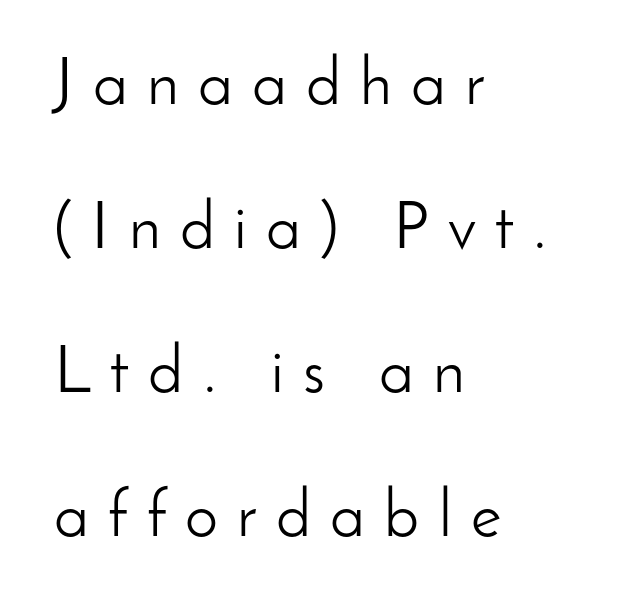
Think of a printed novel: that variable character pitch is what you see here. Descenders hang freely into open space. Counters stay open thanks to moderate or lighter strokes. In terms of letterspacing, this is a distinctly airy, spread setting. In terms of leading, this rendering errs on the spacious side. Nope, no serifs anywhere on these letters.
